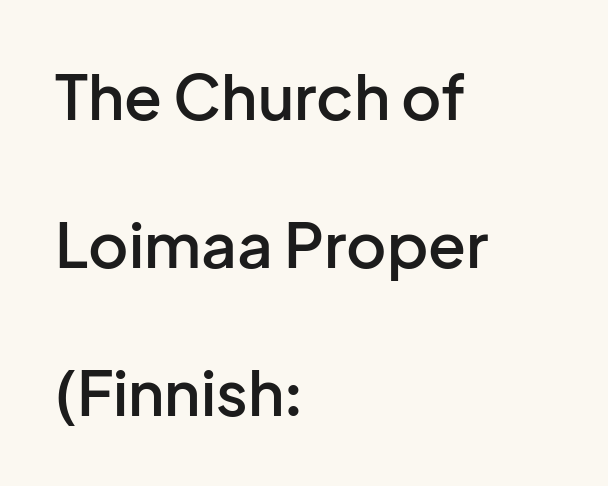
The face used here is rendered with its standard letterfit. The paragraph shown leans on its left margin. In terms of letterform style, serifs are entirely absent. You could not count columns in this text — the font is proportionally spaced. Lines of text with bare space underneath.
